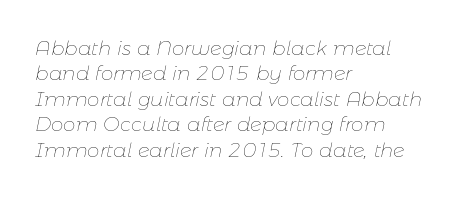
The image shows 20 px text type, italic (leaning right); set left-aligned, normal line spacing (1.27x), normal letter spacing, not underlined.
